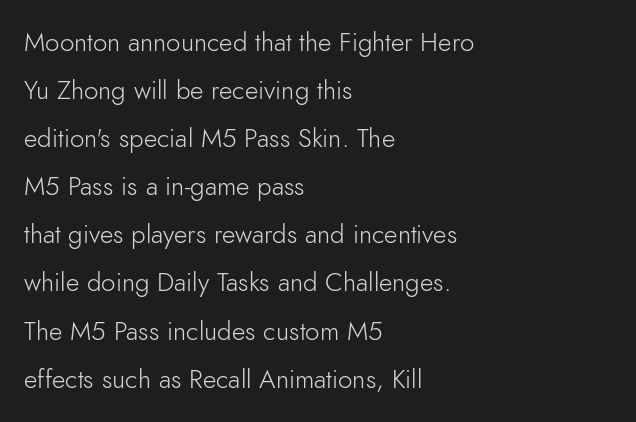
{"italic": "no", "bold": "no", "underline": "no", "align": "left", "line_spacing_ratio": 1.85, "letter_spacing": "normal", "letter_spacing_em": 0.0, "glyph_px": 26}
